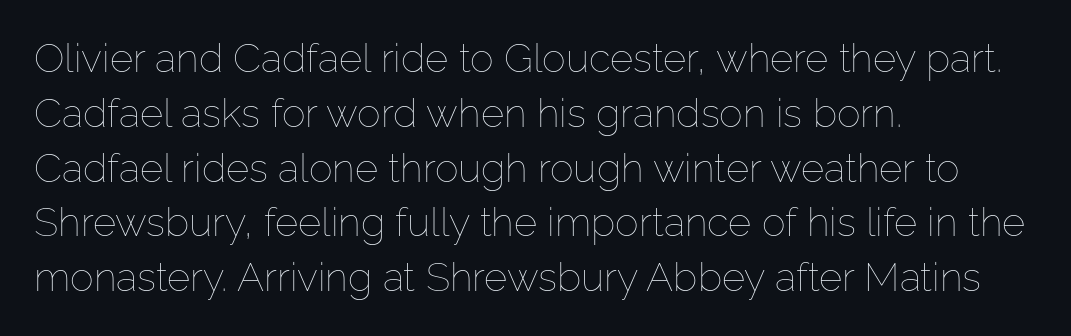
{"italic": "no", "bold": "no", "weight": "thin", "width": "normal", "stroke_contrast": "low", "x_height": "medium", "monospaced": "no", "underline": "no", "align": "left", "line_spacing": "normal", "line_spacing_ratio": 1.37, "letter_spacing": "normal", "letter_spacing_em": 0.0, "glyph_px": 40}
